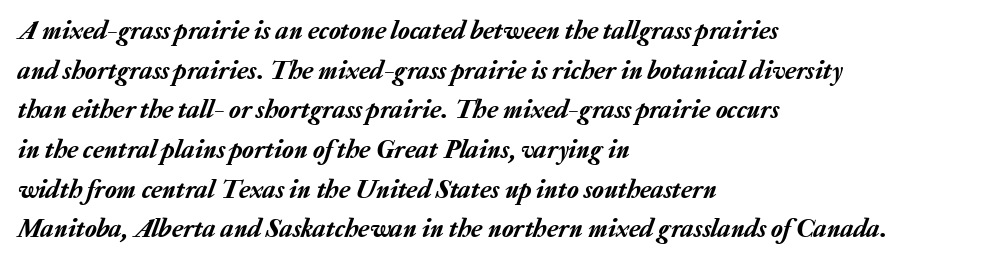
{"italic": "yes", "lean": "right", "slant_degrees": 20, "underline": "no", "align": "left", "line_spacing": "normal", "line_spacing_ratio": 1.47, "letter_spacing": "normal", "letter_spacing_em": 0.0, "glyph_px": 27}
